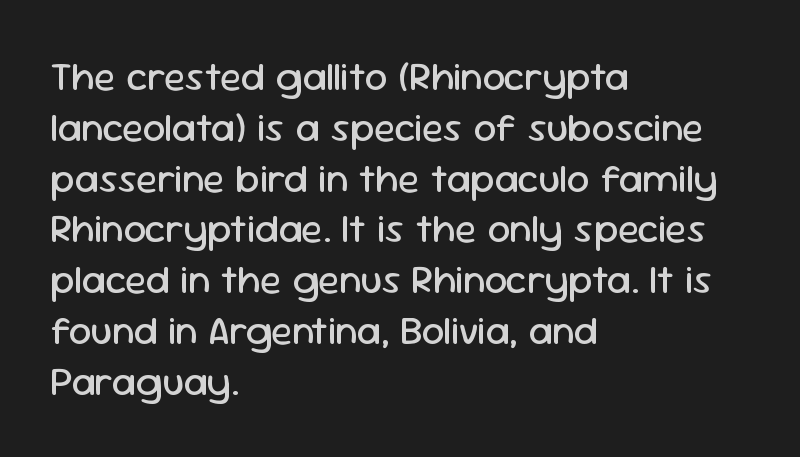
{"serif": "no", "italic": "no", "bold": "no", "weight": "regular", "width": "normal", "stroke_contrast": "low", "x_height": "medium", "monospaced": "no", "underline": "no", "align": "left", "line_spacing": "normal", "line_spacing_ratio": 1.27, "letter_spacing": "normal", "letter_spacing_em": 0.0, "glyph_px": 40}
